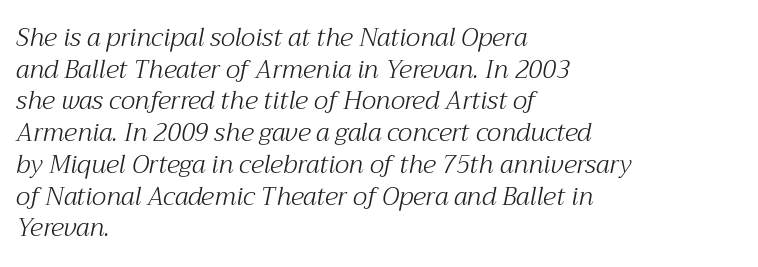
The image shows 25 px text type, italic (leaning right); set left-aligned, normal line spacing (1.27x), normal letter spacing, not underlined.
